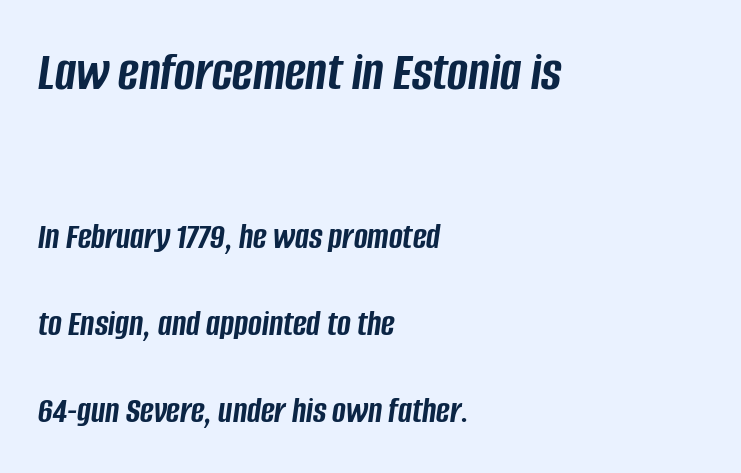
Q: Is the text bold? A: Yes.
Q: Is the text italic (slanted)? A: Yes, it leans right by about 8 degrees.
Q: Is the text underlined? A: No.
Q: How is the paragraph aligned? A: Left-aligned.
Q: Is the spacing between letters normal or unusually wide? A: Normal.
Q: Is the spacing between lines tight, normal or loose? A: Loose.
Q: Which block of text is set in a larger size, the first (top) or the second (bottom)? A: The first (top) one.
Q: Width (condensed, normal, or wide)? A: Condensed.
Q: Stroke contrast? A: Low.
Q: x-height? A: Large.
Q: Monospaced? A: No.
